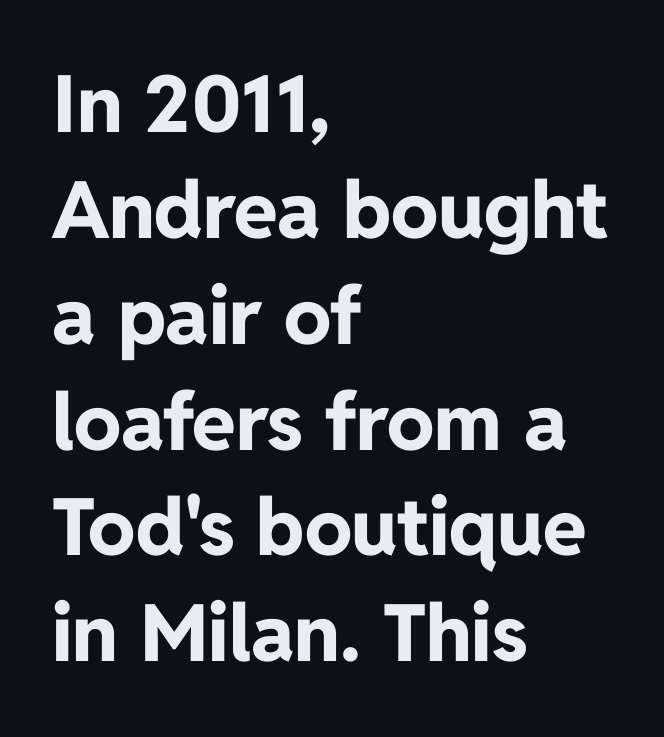
Q: Is the text bold? A: Yes.
Q: Is the text italic (slanted)? A: No, it is upright.
Q: Is the typeface a serif or a sans-serif typeface? A: Sans-serif.
Q: Is the text underlined? A: No.
Q: How is the paragraph aligned? A: Left-aligned.
Q: Is the spacing between letters normal or unusually wide? A: Normal.
Q: Is the spacing between lines tight, normal or loose? A: Normal.
Q: Width (condensed, normal, or wide)? A: Normal.
Q: Stroke contrast? A: Low.
Q: x-height? A: Medium.
Q: Monospaced? A: No.
